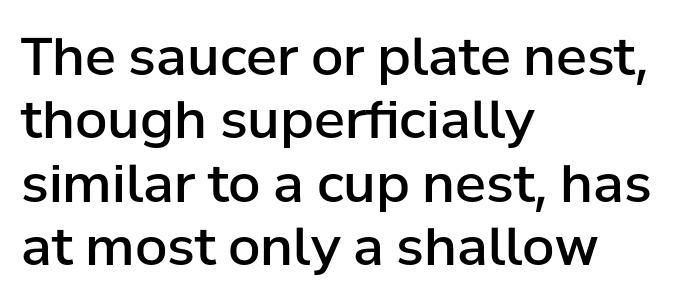
Q: Is the text bold? A: Semi-bold.
Q: Is the text italic (slanted)? A: No, it is upright.
Q: Is the typeface a serif or a sans-serif typeface? A: Sans-serif.
Q: Is the text underlined? A: No.
Q: How is the paragraph aligned? A: Left-aligned.
Q: Is the spacing between letters normal or unusually wide? A: Normal.
Q: Width (condensed, normal, or wide)? A: Normal.
Q: Stroke contrast? A: Low.
Q: x-height? A: Medium.
Q: Monospaced? A: No.
